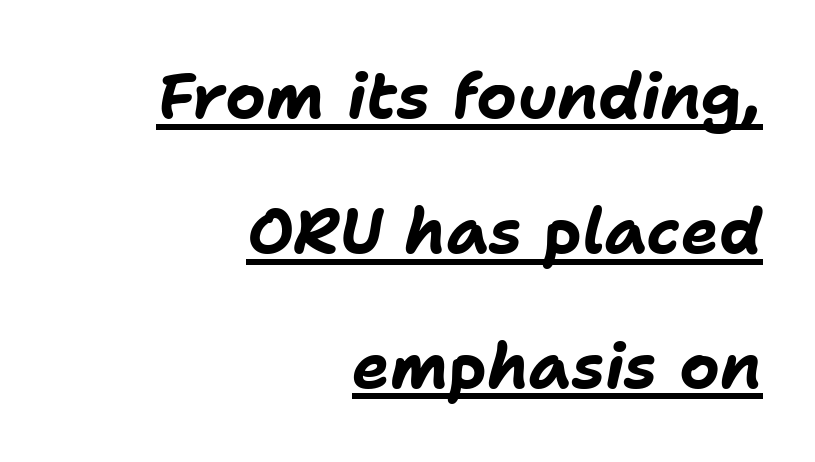
Is there an underline? Yes — a line sits under the letters. There's an unmistakable incline to the writing here. Each glyph is drawn with heavy, bold strokes. This rendering leaves character spacing at its baseline value. The rendering uses natural spacing where letterforms have individual widths. Compared with a flush-left layout, this one pins lines to the opposite, right side.
